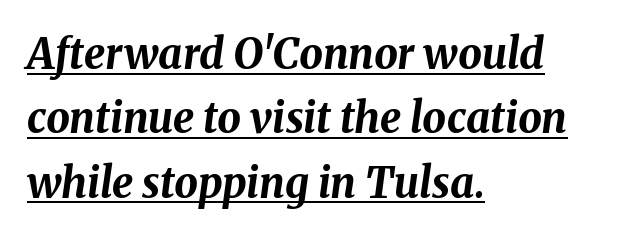
Q: Is the text bold? A: Yes.
Q: Is the text italic (slanted)? A: Yes, it leans right by about 8 degrees.
Q: Is the text underlined? A: Yes.
Q: How is the paragraph aligned? A: Left-aligned.
Q: Is the spacing between letters normal or unusually wide? A: Normal.
Q: Is the spacing between lines tight, normal or loose? A: Normal.
Q: Width (condensed, normal, or wide)? A: Normal.
Q: Stroke contrast? A: Medium.
Q: x-height? A: Medium.
Q: Monospaced? A: No.
